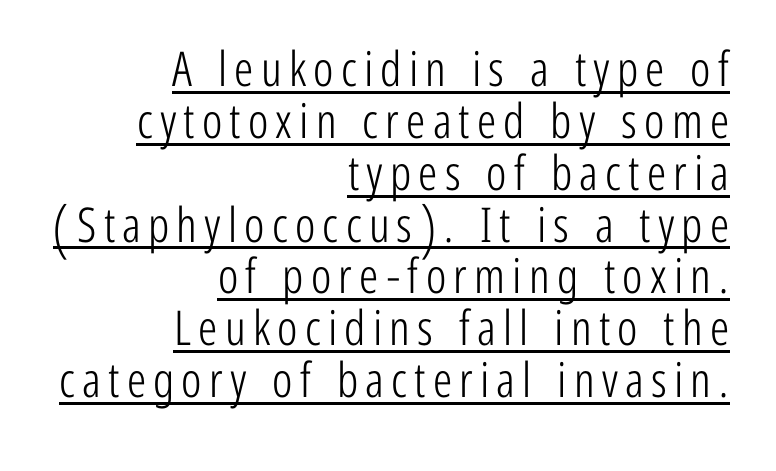
{"serif": "no", "italic": "no", "bold": "no", "weight": "light", "width": "condensed", "stroke_contrast": "low", "x_height": "medium", "monospaced": "no", "underline": "yes", "align": "right", "line_spacing": "tight", "line_spacing_ratio": 1.08, "glyph_px": 48}
